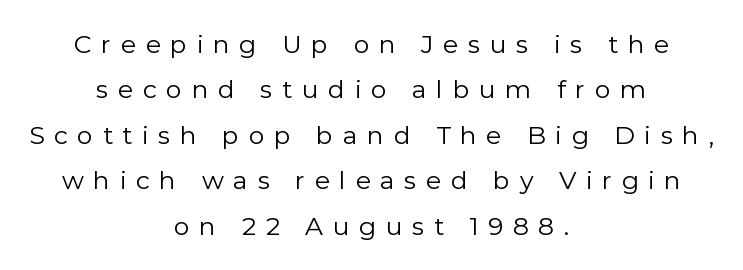
Q: Is the text bold? A: No.
Q: Is the text italic (slanted)? A: No, it is upright.
Q: Is the text underlined? A: No.
Q: How is the paragraph aligned? A: Centered.
Q: Is the spacing between letters normal or unusually wide? A: Unusually wide.
